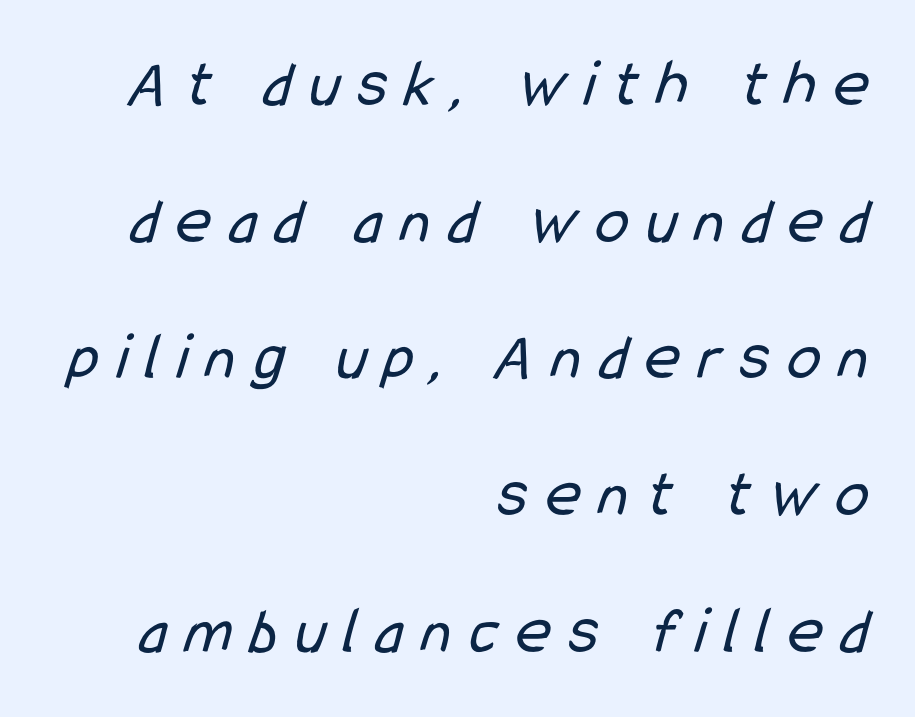
Q: Is the text bold? A: No.
Q: Is the typeface a serif or a sans-serif typeface? A: Sans-serif.
Q: Is the text underlined? A: No.
Q: How is the paragraph aligned? A: Right-aligned.
Q: Is the spacing between letters normal or unusually wide? A: Unusually wide.
Q: Is the spacing between lines tight, normal or loose? A: Loose.
Q: Width (condensed, normal, or wide)? A: Condensed.
Q: Stroke contrast? A: Low.
Q: x-height? A: Medium.
Q: Monospaced? A: No.
